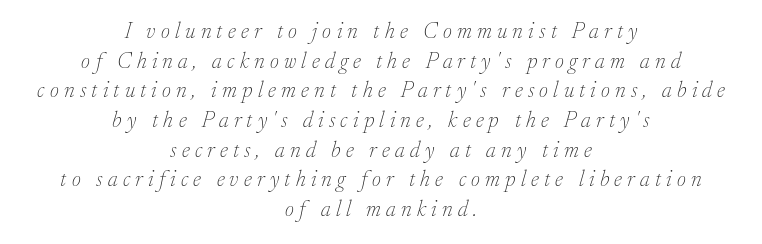
Q: Is the text bold? A: No.
Q: Is the text italic (slanted)? A: Yes, it leans right by about 17 degrees.
Q: Is the text underlined? A: No.
Q: How is the paragraph aligned? A: Centered.
Q: Is the spacing between letters normal or unusually wide? A: Unusually wide.
Q: Is the spacing between lines tight, normal or loose? A: Normal.
